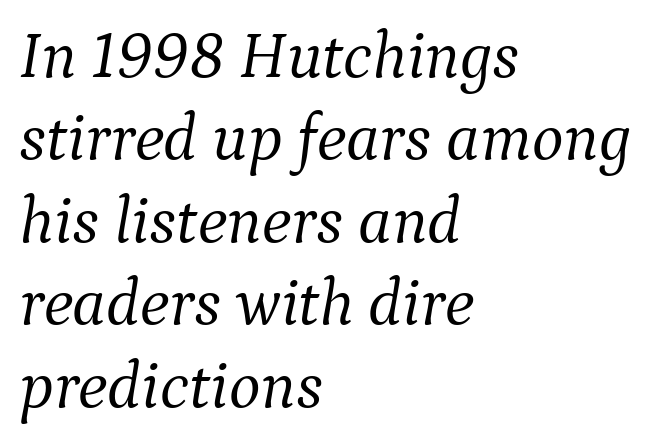
The image shows 67 px light serif type, italic (leaning right); set left-aligned, line spacing 1.23x, normal letter spacing, not underlined; medium stroke contrast and a medium x-height.
